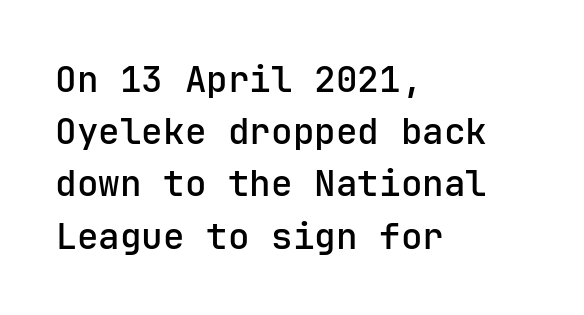
The characters display no serif detailing; their extremities are plain. The space between consecutive lines is moderate. Firm but not heavy-handed strokes: this text is semibold. The type is set solid horizontally, with unmodified tracking. Layout note: lines flush left. The glyphs are unaccompanied by any horizontal stroke below them.
